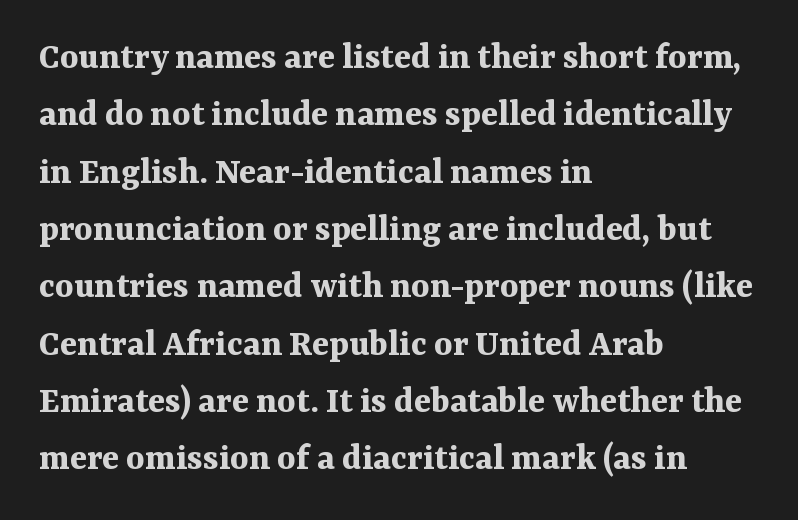
{"serif": "yes", "italic": "no", "bold": "yes", "weight": "bold", "width": "normal", "stroke_contrast": "medium", "x_height": "medium", "monospaced": "no", "underline": "no", "align": "left", "line_spacing": "normal", "line_spacing_ratio": 1.47, "letter_spacing": "normal", "letter_spacing_em": 0.0, "glyph_px": 39}
